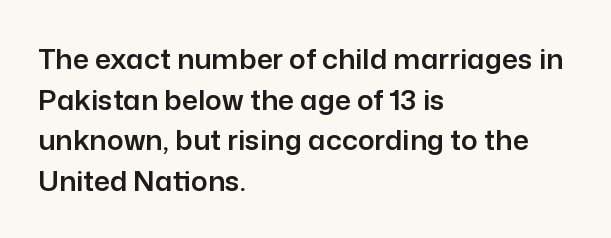
The image shows 28 px sans-serif type, upright; set left-aligned, normal line spacing (1.45x), normal letter spacing, not underlined; low stroke contrast and a medium x-height.
